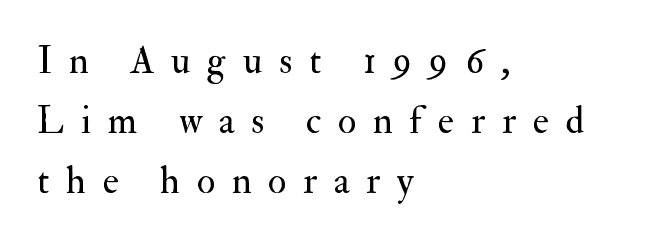
The image shows 38 px regular-weight serif type, upright; set left-aligned, normal line spacing (1.58x), unusually wide letter spacing (+0.44 em), not underlined; medium stroke contrast and a small x-height.
